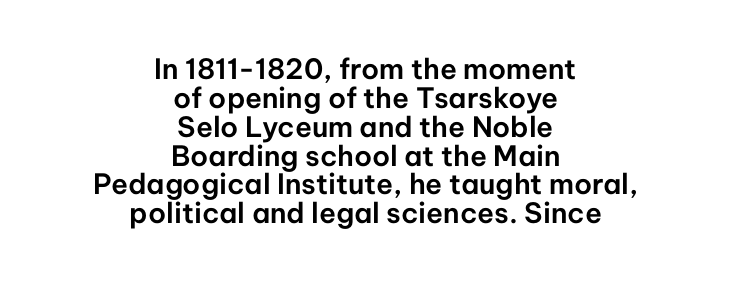
The image shows 28 px sans-serif type, upright; set centered, tight line spacing (1.03x), normal letter spacing, not underlined; low stroke contrast and a medium x-height.
